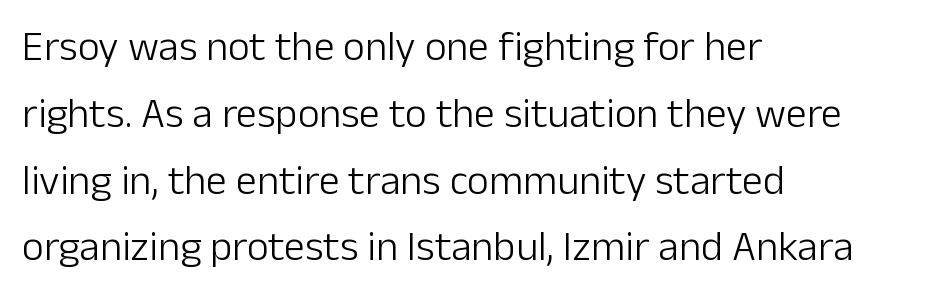
{"serif": "no", "italic": "no", "bold": "no", "weight": "light", "width": "normal", "stroke_contrast": "low", "x_height": "medium", "monospaced": "no", "underline": "no", "align": "left", "line_spacing": "normal", "line_spacing_ratio": 1.59, "letter_spacing": "normal", "letter_spacing_em": 0.0, "glyph_px": 42}
